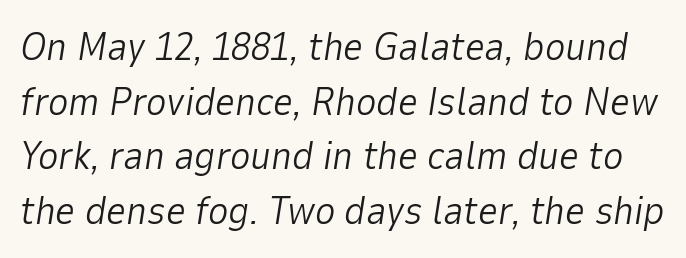
{"italic": "yes", "lean": "right", "slant_degrees": 9, "bold": "no", "weight": "light", "width": "normal", "stroke_contrast": "low", "x_height": "medium", "monospaced": "no", "underline": "no", "line_spacing": "normal", "line_spacing_ratio": 1.4, "letter_spacing": "normal", "letter_spacing_em": 0.0, "glyph_px": 39}
